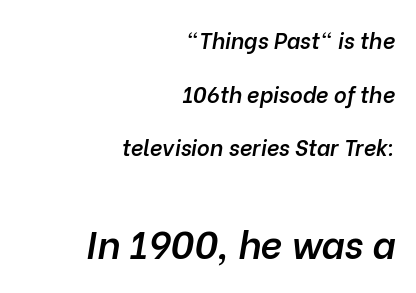
Q: Is the text bold? A: Semi-bold.
Q: Is the text italic (slanted)? A: Yes, it leans right by about 10 degrees.
Q: Is the text underlined? A: No.
Q: How is the paragraph aligned? A: Right-aligned.
Q: Is the spacing between letters normal or unusually wide? A: Normal.
Q: Is the spacing between lines tight, normal or loose? A: Loose.
Q: Which block of text is set in a larger size, the first (top) or the second (bottom)? A: The second (bottom) one.
Q: Width (condensed, normal, or wide)? A: Normal.
Q: Stroke contrast? A: Low.
Q: x-height? A: Medium.
Q: Monospaced? A: No.
